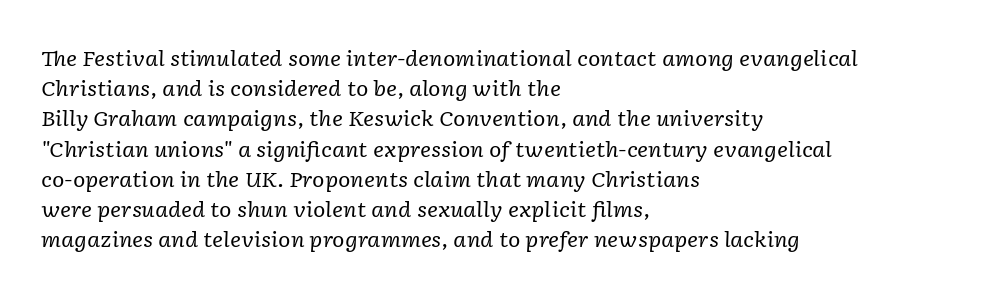
{"italic": "yes", "lean": "right", "slant_degrees": 2, "bold": "no", "underline": "no", "align": "left", "line_spacing": "normal", "line_spacing_ratio": 1.44, "letter_spacing": "normal", "letter_spacing_em": 0.0, "glyph_px": 21}
